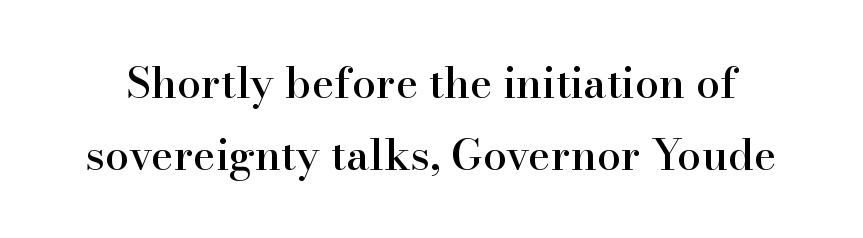
This is serif lettering, the kind often seen in printed books. The letters sit at their default tracking, neither squeezed nor spread. The space between consecutive lines is moderate. If you drew a line through each stem, it would be perfectly vertical. These lines are rendered in a variable-pitch font. Lines of text with bare space underneath.
